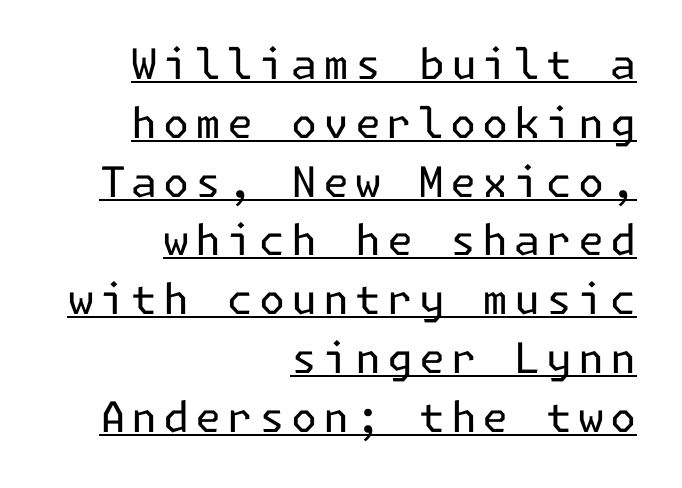
The image shows 42 px regular-weight sans-serif type, upright; set right-aligned, normal line spacing (1.4x), underlined; low stroke contrast and a medium x-height.
